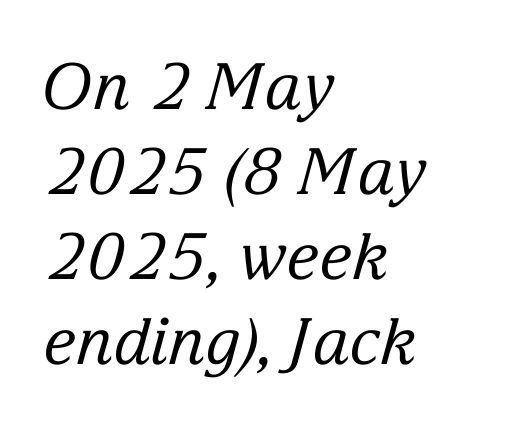
{"serif": "yes", "italic": "yes", "lean": "right", "slant_degrees": 15, "bold": "no", "weight": "regular", "width": "normal", "stroke_contrast": "low", "x_height": "medium", "monospaced": "no", "underline": "no", "align": "left", "line_spacing": "normal", "line_spacing_ratio": 1.33, "letter_spacing": "normal", "letter_spacing_em": 0.0, "glyph_px": 64}
